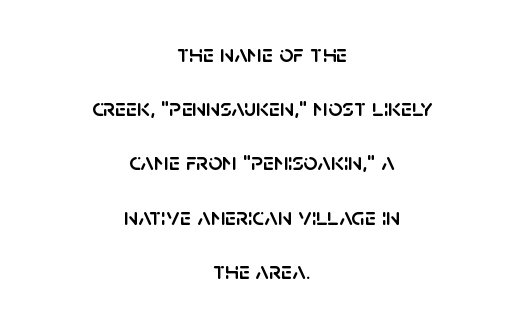
Q: Is the text italic (slanted)? A: No, it is upright.
Q: Is the text underlined? A: No.
Q: How is the paragraph aligned? A: Centered.
Q: Is the spacing between letters normal or unusually wide? A: Normal.
Q: Is the spacing between lines tight, normal or loose? A: Loose.
